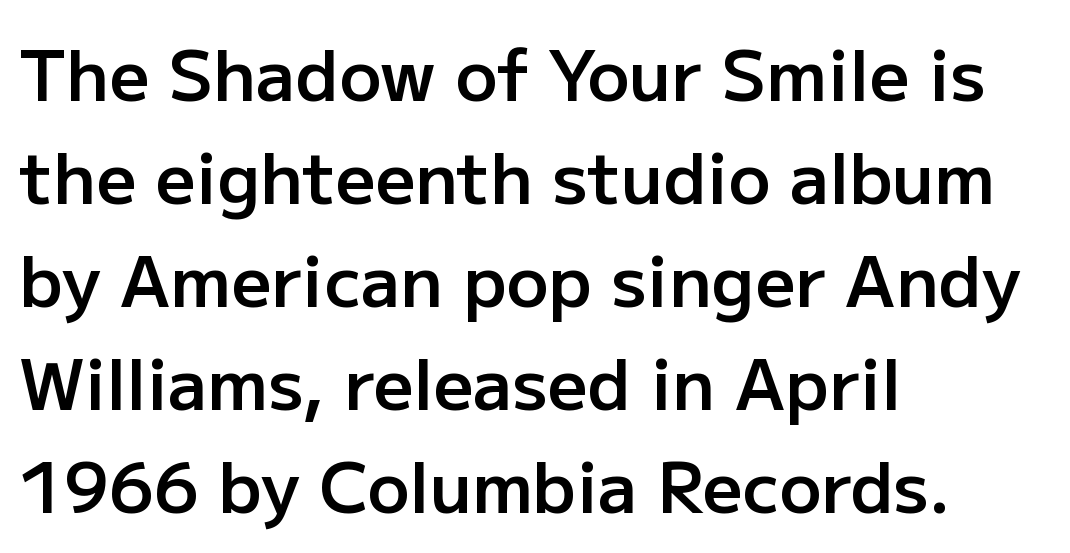
The image shows 70 px semibold sans-serif type, upright; set left-aligned, normal line spacing (1.47x), normal letter spacing, not underlined; low stroke contrast and a medium x-height.
